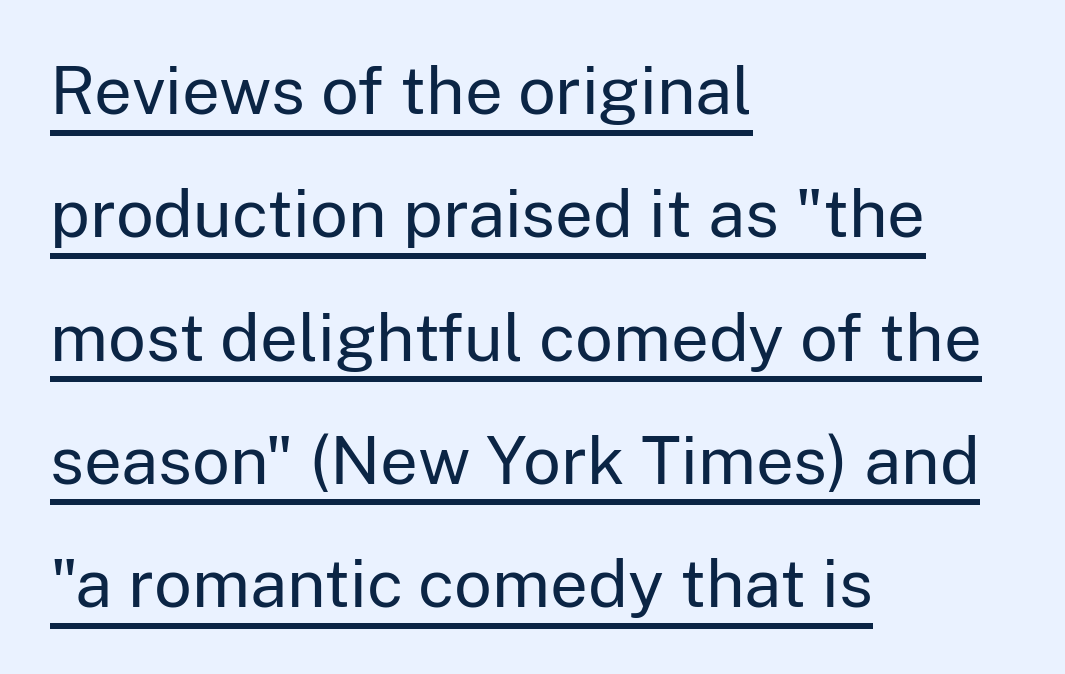
Q: Is the text bold? A: No.
Q: Is the text italic (slanted)? A: No, it is upright.
Q: Is the typeface a serif or a sans-serif typeface? A: Sans-serif.
Q: Is the text underlined? A: Yes.
Q: How is the paragraph aligned? A: Left-aligned.
Q: Is the spacing between letters normal or unusually wide? A: Normal.
Q: Width (condensed, normal, or wide)? A: Normal.
Q: Stroke contrast? A: Low.
Q: x-height? A: Medium.
Q: Monospaced? A: No.
